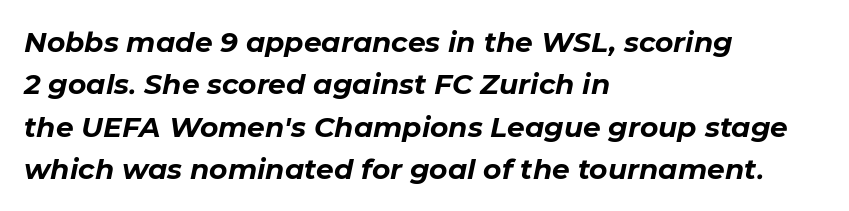
Horizontal bands of white between lines are of average thickness. It's the slanting kind of type. The space directly below the letters is spotless. Spacing verdict: proportional, widths tailored to each character.
